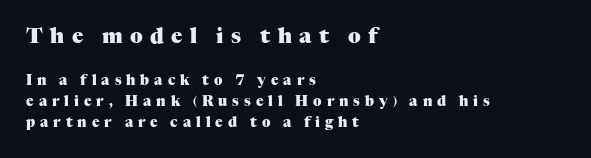
Q: Is the text bold? A: Yes.
Q: Is the text italic (slanted)? A: No, it is upright.
Q: Is the text underlined? A: No.
Q: How is the paragraph aligned? A: Left-aligned.
Q: Is the spacing between letters normal or unusually wide? A: Unusually wide.
Q: Is the spacing between lines tight, normal or loose? A: Normal.
Q: Which block of text is set in a larger size, the first (top) or the second (bottom)? A: The first (top) one.
